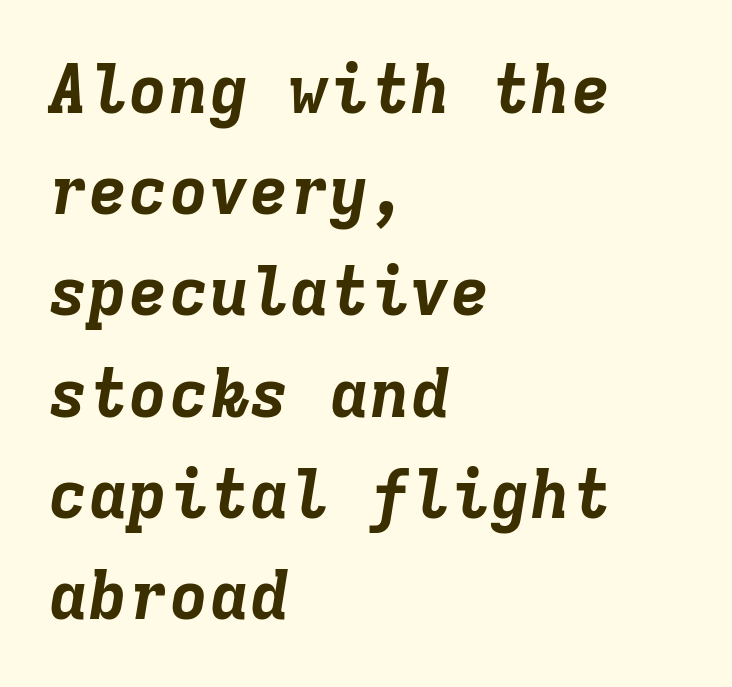
The image shows 67 px bold type, italic (leaning right), monospaced; set left-aligned, normal line spacing (1.51x), normal letter spacing, not underlined; low stroke contrast and a medium x-height.
